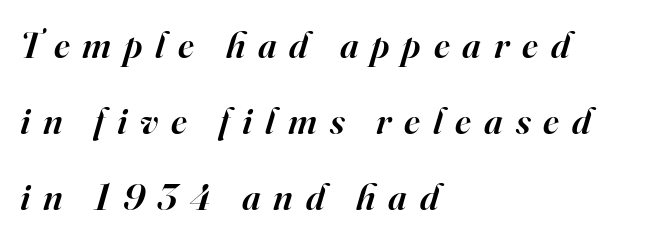
The image shows 38 px semibold serif type, italic (leaning right); set left-aligned, loose line spacing (2.0x), unusually wide letter spacing (+0.34 em), not underlined; high stroke contrast and a small x-height.
